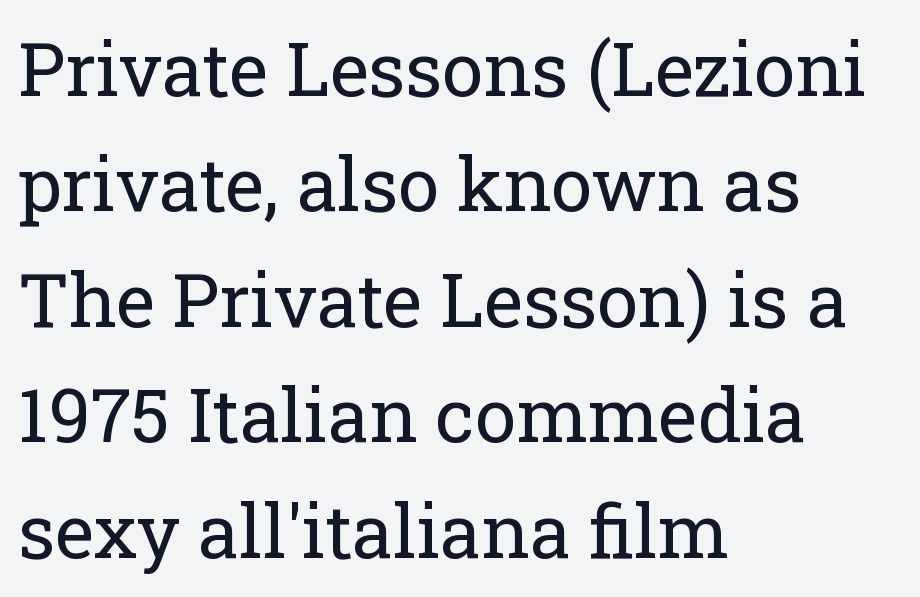
Q: Is the text bold? A: No.
Q: Is the text italic (slanted)? A: No, it is upright.
Q: Is the typeface a serif or a sans-serif typeface? A: Serif.
Q: Is the text underlined? A: No.
Q: How is the paragraph aligned? A: Left-aligned.
Q: Is the spacing between letters normal or unusually wide? A: Normal.
Q: Is the spacing between lines tight, normal or loose? A: Normal.
Q: Width (condensed, normal, or wide)? A: Normal.
Q: Stroke contrast? A: Low.
Q: x-height? A: Medium.
Q: Monospaced? A: No.
